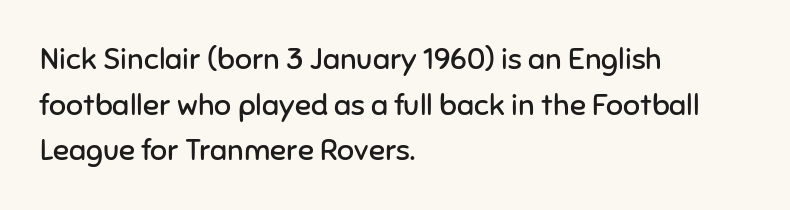
The image shows 30 px regular-weight sans-serif type, upright; set left-aligned, normal line spacing (1.52x), normal letter spacing, not underlined; low stroke contrast and a medium x-height.
